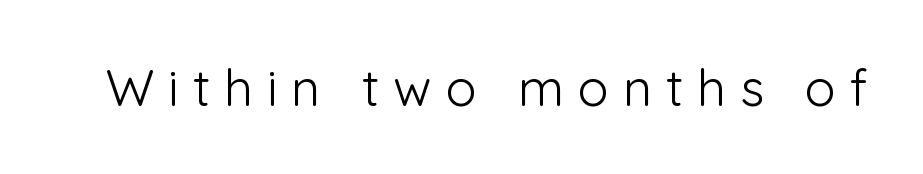
{"serif": "no", "italic": "no", "bold": "no", "weight": "light", "width": "normal", "stroke_contrast": "low", "x_height": "medium", "monospaced": "no", "underline": "no", "letter_spacing": "wide", "letter_spacing_em": 0.27, "glyph_px": 51}
